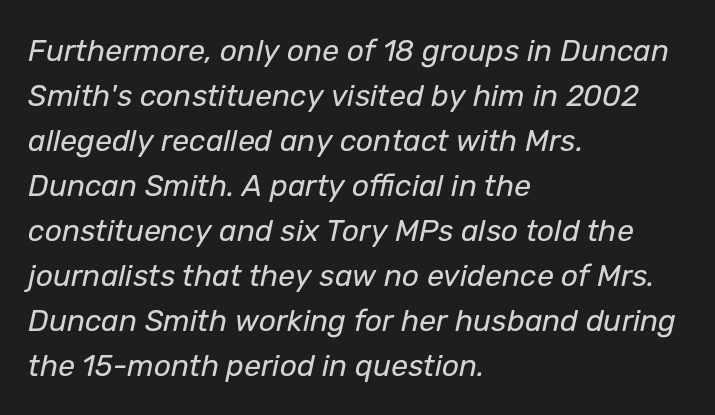
Underline: absent. Caption: multi-line text, flush left, ragged right. The letters are slanted; this is an italic face. Heft: none added — not bold. The passage shown has conventional tracking throughout. Reading down the column, the eye jumps a familiar distance to each next line.
